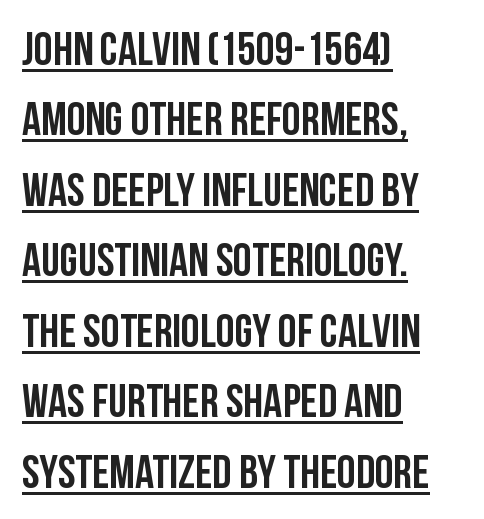
Q: Is the text italic (slanted)? A: No, it is upright.
Q: Is the typeface a serif or a sans-serif typeface? A: Sans-serif.
Q: Is the text underlined? A: Yes.
Q: How is the paragraph aligned? A: Left-aligned.
Q: Is the spacing between letters normal or unusually wide? A: Normal.
Q: Is the spacing between lines tight, normal or loose? A: Normal.
Q: Width (condensed, normal, or wide)? A: Condensed.
Q: Stroke contrast? A: Low.
Q: x-height? A: Large.
Q: Monospaced? A: No.
